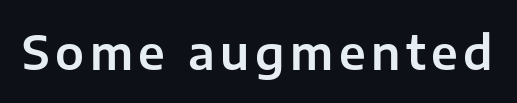
{"serif": "no", "italic": "no", "width": "normal", "stroke_contrast": "low", "x_height": "medium", "monospaced": "no", "underline": "no", "glyph_px": 46}
